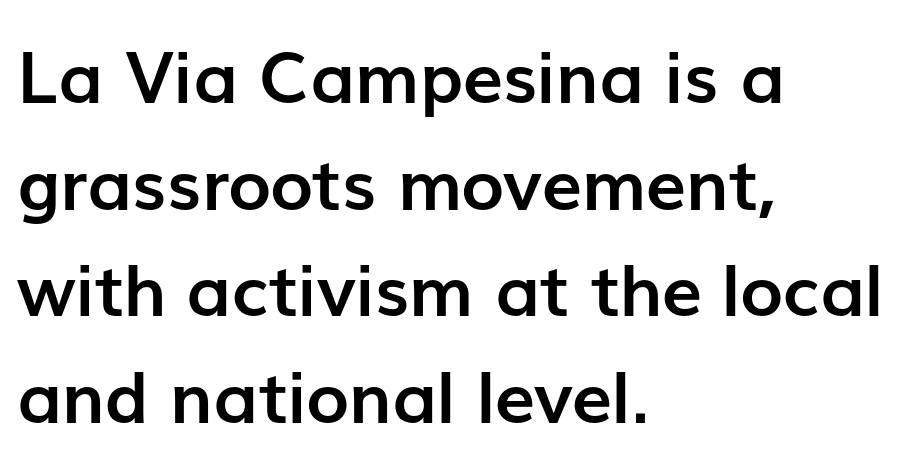
The image shows 72 px semibold sans-serif type, upright; set left-aligned, normal line spacing (1.48x), normal letter spacing, not underlined; low stroke contrast and a medium x-height.
